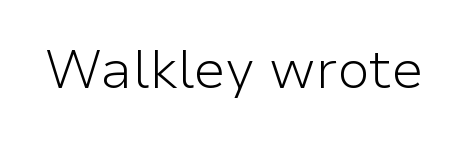
The image shows 54 px light sans-serif type, upright; set normal letter spacing, not underlined; low stroke contrast and a medium x-height.
